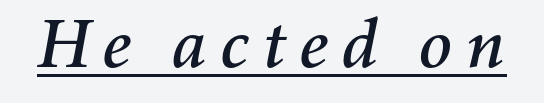
Q: Is the text italic (slanted)? A: Yes, it leans right by about 11 degrees.
Q: Is the text underlined? A: Yes.
Q: Width (condensed, normal, or wide)? A: Normal.
Q: Stroke contrast? A: Medium.
Q: x-height? A: Medium.
Q: Monospaced? A: No.
